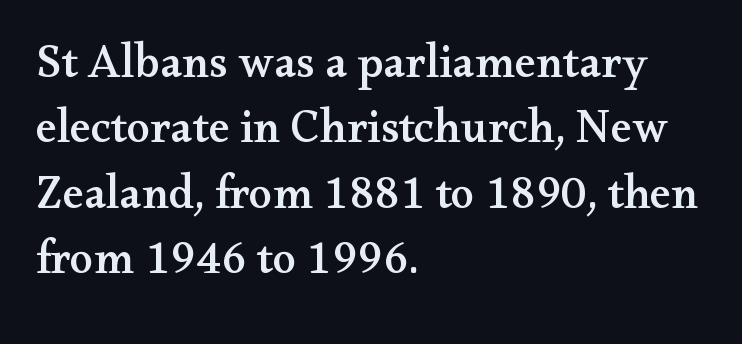
Regarding leading, the lines here are spaced in the standard way. Looks like regular typesetting: each glyph gets only the width it needs. No italicization has been applied; the sample stays upright. If you drew a ruler down the left edge, every line would touch it.
